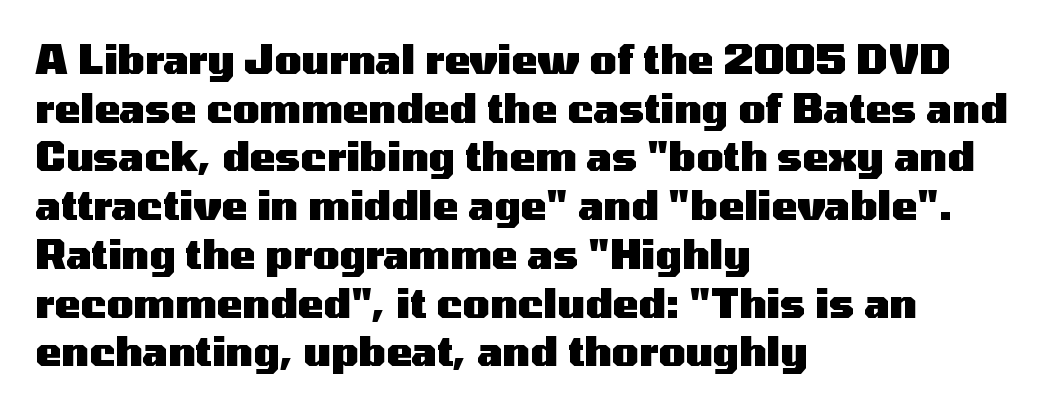
A student would call this left alignment; a typographer would say flush left, rag right. Each word holds together tightly as a unit, with standard inter-letter gaps. Set as a true bold cut, around the 700 mark. Typographically, this falls in the sans-serif category. The letters advance in unequal steps, a hallmark of proportional type.
